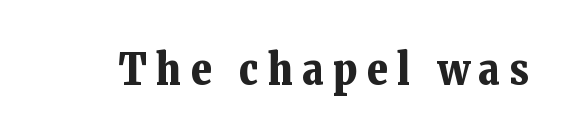
The image shows 43 px bold serif type, upright; set unusually wide letter spacing (+0.23 em), not underlined; low stroke contrast and a medium x-height.
